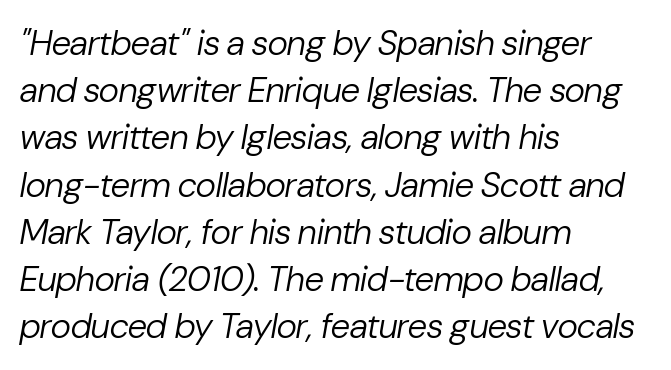
{"italic": "yes", "lean": "right", "slant_degrees": 10, "bold": "no", "weight": "regular", "width": "normal", "stroke_contrast": "low", "x_height": "medium", "monospaced": "no", "underline": "no", "align": "left", "line_spacing": "normal", "line_spacing_ratio": 1.35, "letter_spacing": "normal", "letter_spacing_em": 0.0, "glyph_px": 35}
